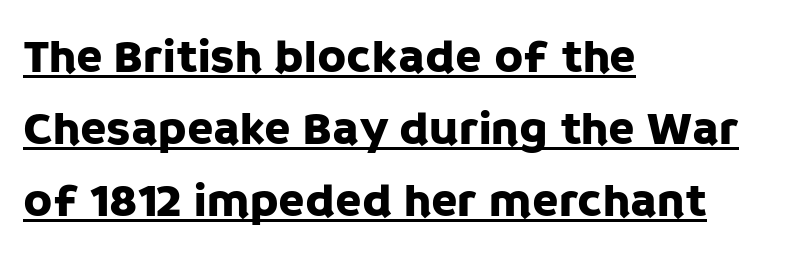
Words appear dense and cohesive because spacing is normal. Leading matches the norm, producing a regular column. The rendering anchors every line to the left-hand side. The designer went with a sans here, leaving each stem footless. Ordinary non-slanted type is in use.
